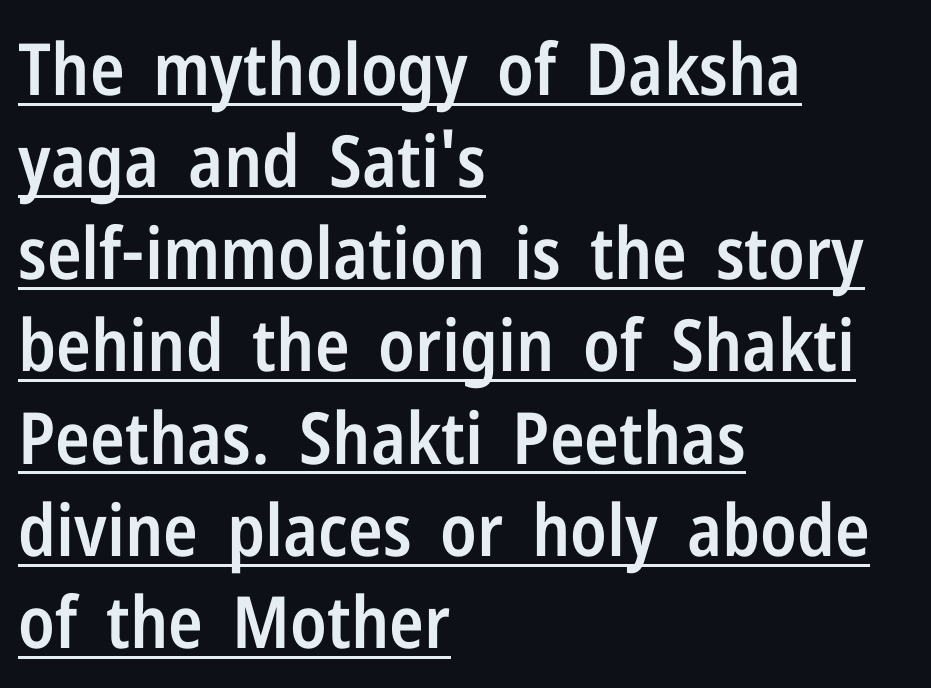
The image shows 72 px semibold, condensed sans-serif type, upright; set left-aligned, normal line spacing (1.28x), normal letter spacing, underlined; low stroke contrast and a medium x-height.
